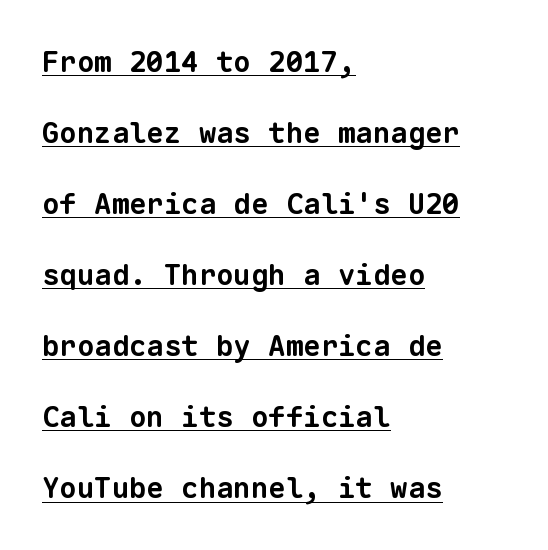
Grotesque or geometric, the face here clearly has no serifs. Emphasis by weight is at full strength: bold. This sample has the even, mechanical cadence of fixed-width lettering. Compared with a centered layout, this one pins lines to the left instead. Standard letterfit; no display-style spreading of the glyphs. Compared with undecorated copy, this sample adds a rule below the words.
